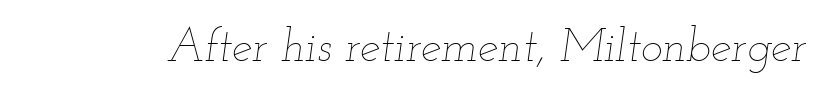
{"italic": "yes", "lean": "right", "slant_degrees": 12, "bold": "no", "weight": "thin", "width": "wide", "stroke_contrast": "low", "x_height": "small", "monospaced": "no", "underline": "no", "letter_spacing": "normal", "letter_spacing_em": 0.0, "glyph_px": 46}
